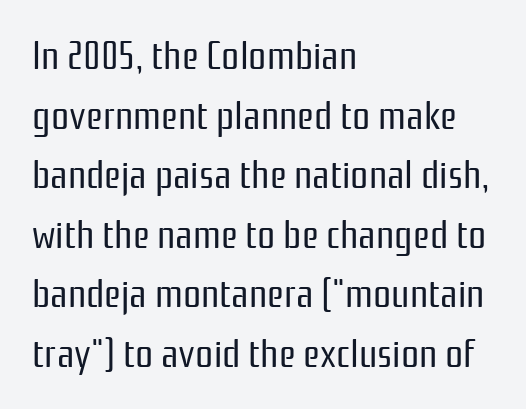
{"serif": "no", "italic": "no", "bold": "no", "weight": "regular", "width": "condensed", "stroke_contrast": "low", "x_height": "medium", "monospaced": "no", "underline": "no", "align": "left", "line_spacing": "normal", "line_spacing_ratio": 1.49, "letter_spacing": "normal", "letter_spacing_em": 0.0, "glyph_px": 40}
